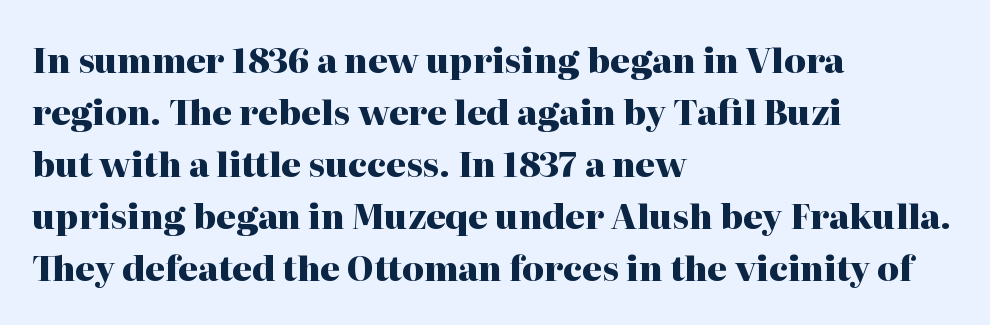
Decoration check: the copy has no underline. The vertical gap from one line to the next is medium. Spacing between characters is what you'd get straight out of the box. Chunky letters — that's bold for sure. Notice how the passage keeps a crisp vertical edge on the left only. Think of a printed novel: that variable character pitch is what you see here.
